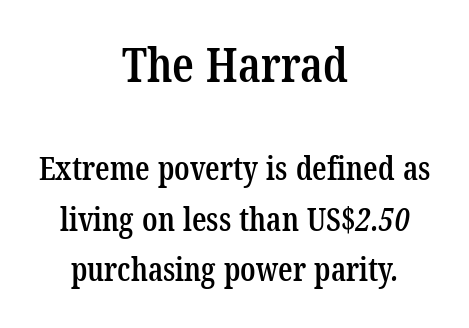
The face used here appears at its bigger size in the upper chunk. Caption: standard tracking, unaltered. Is this a fixed-width face? No — the glyphs have proportional, varying widths. In terms of letterform style, serifs are clearly present.
